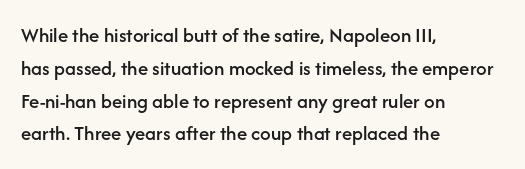
Whoever set this chose a conventional vertical rhythm. Quick note: not italic, upright. Only glyphs here, with clear space below each row. The horizontal fit of the characters is conventional and even. Notice how the passage keeps a crisp vertical edge on the left only.
